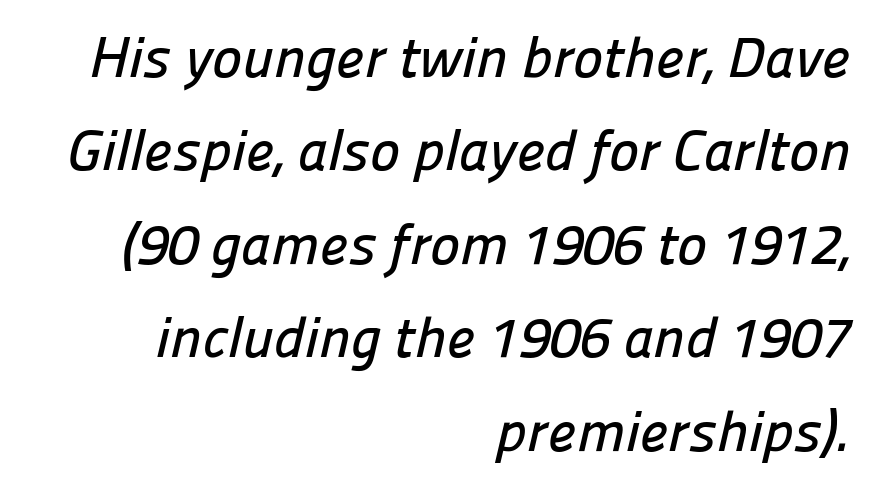
{"serif": "no", "width": "normal", "stroke_contrast": "low", "x_height": "medium", "monospaced": "no", "underline": "no", "align": "right", "line_spacing": "normal", "line_spacing_ratio": 1.64, "letter_spacing": "normal", "letter_spacing_em": 0.0, "glyph_px": 57}
